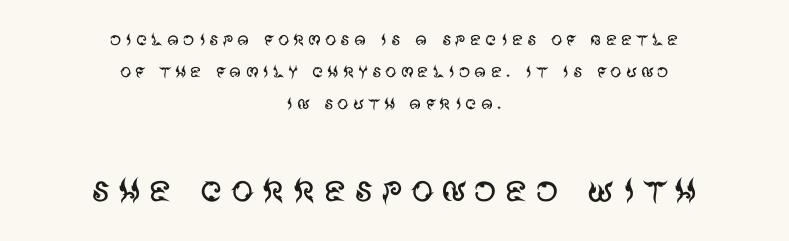
The image shows 46 px regular-weight sans-serif type, upright; set centered, normal line spacing (1.4x), not underlined; the second (bottom) block is 2.0x larger; medium stroke contrast and a large x-height.
